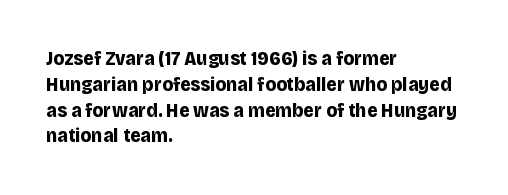
The image shows 20 px bold type, upright; set left-aligned, normal line spacing (1.29x), normal letter spacing, not underlined.
